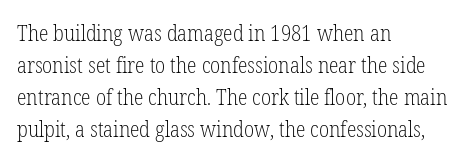
The image shows 22 px text type, upright; set left-aligned, normal line spacing (1.45x), normal letter spacing, not underlined.
